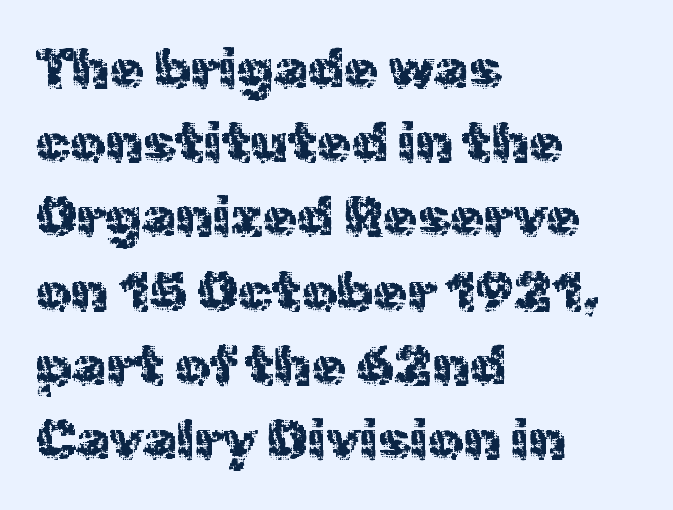
Q: Is the text italic (slanted)? A: No, it is upright.
Q: Is the typeface a serif or a sans-serif typeface? A: Sans-serif.
Q: Is the text underlined? A: No.
Q: How is the paragraph aligned? A: Left-aligned.
Q: Is the spacing between letters normal or unusually wide? A: Normal.
Q: Is the spacing between lines tight, normal or loose? A: Normal.
Q: Width (condensed, normal, or wide)? A: Normal.
Q: x-height? A: Medium.
Q: Monospaced? A: No.
